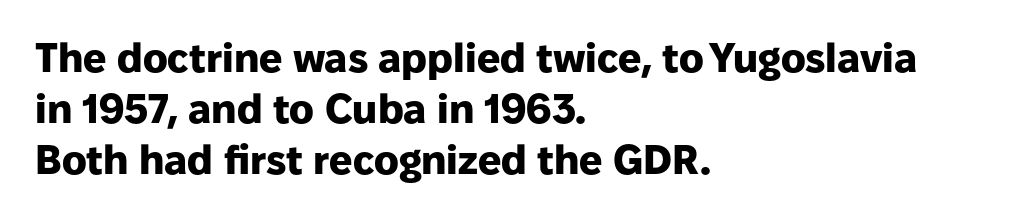
{"serif": "no", "italic": "no", "bold": "yes", "weight": "heavy", "width": "normal", "stroke_contrast": "low", "x_height": "medium", "monospaced": "no", "underline": "no", "align": "left", "line_spacing_ratio": 1.24, "letter_spacing": "normal", "letter_spacing_em": 0.0, "glyph_px": 41}
